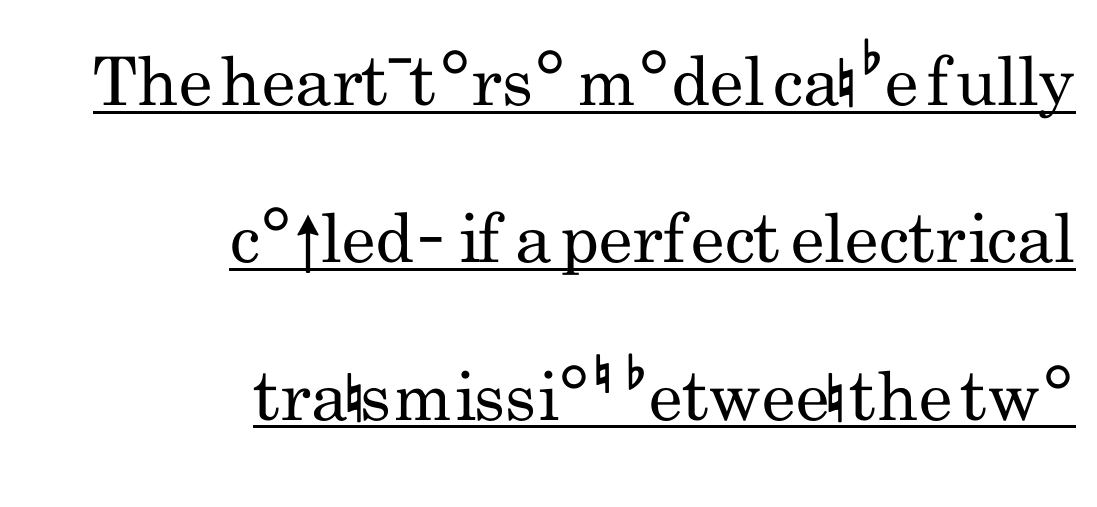
Q: Is the text bold? A: No.
Q: Is the text italic (slanted)? A: No, it is upright.
Q: Is the typeface a serif or a sans-serif typeface? A: Sans-serif.
Q: Is the text underlined? A: Yes.
Q: How is the paragraph aligned? A: Right-aligned.
Q: Is the spacing between letters normal or unusually wide? A: Normal.
Q: Is the spacing between lines tight, normal or loose? A: Loose.
Q: Width (condensed, normal, or wide)? A: Condensed.
Q: Stroke contrast? A: Low.
Q: x-height? A: Small.
Q: Monospaced? A: No.
